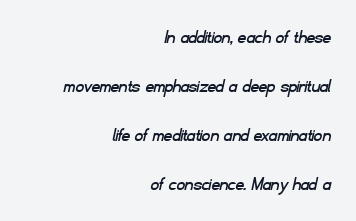
{"underline": "no", "align": "right", "line_spacing": "loose", "line_spacing_ratio": 2.45, "letter_spacing": "normal", "letter_spacing_em": 0.0, "glyph_px": 20}
